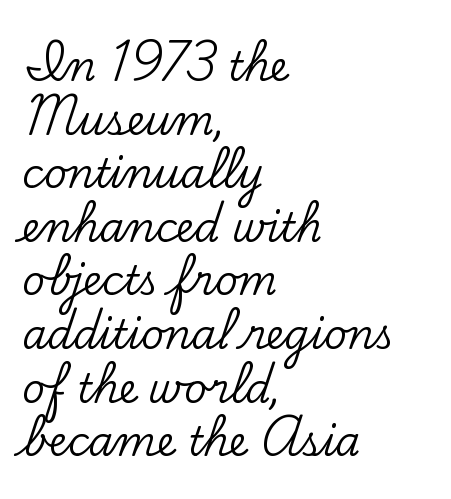
Compared with typical paragraphs, the rows here are spaced about the same. Nobody drew a line under any word here. Character widths vary here, with narrow letters taking less room than wide ones. Teacher's note: observe the even left margin — that is flush-left alignment. The passage shown is typeset with a serif family.
